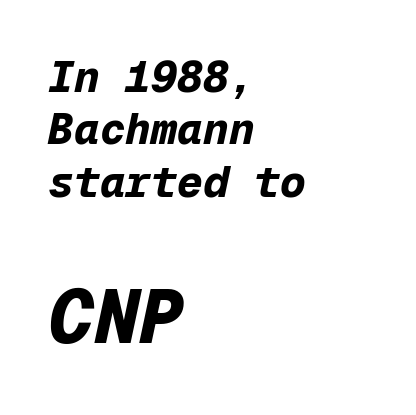
Q: Is the text bold? A: Yes.
Q: Is the text italic (slanted)? A: Yes, it leans right by about 12 degrees.
Q: Is the text underlined? A: No.
Q: How is the paragraph aligned? A: Left-aligned.
Q: Is the spacing between letters normal or unusually wide? A: Normal.
Q: Which block of text is set in a larger size, the first (top) or the second (bottom)? A: The second (bottom) one.
Q: Width (condensed, normal, or wide)? A: Normal.
Q: Stroke contrast? A: Low.
Q: x-height? A: Medium.
Q: Monospaced? A: Yes.
